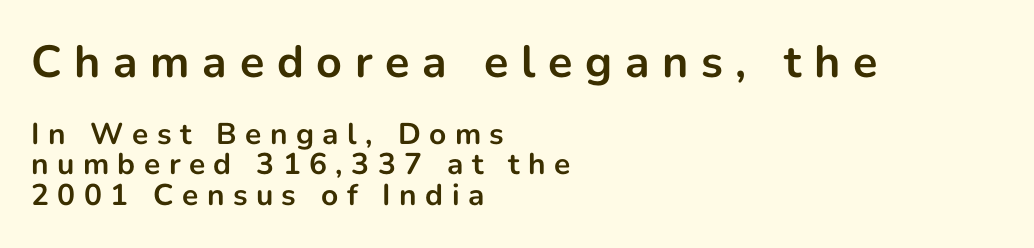
The image shows 45 px bold sans-serif type, upright; set left-aligned, tight line spacing (1.02x), unusually wide letter spacing (+0.28 em), not underlined; the first (top) block is 1.5x larger; low stroke contrast and a medium x-height.
